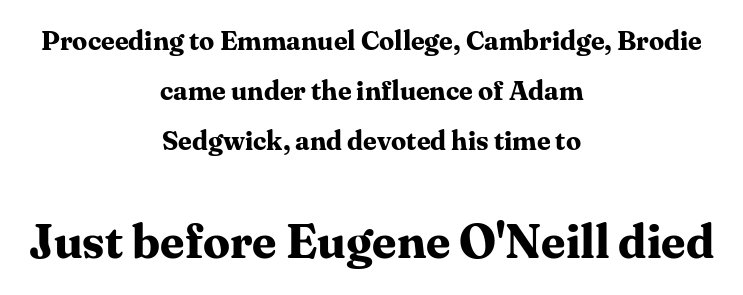
Check where the strokes stop: tiny serifs finish them off. The letters in the lower block stand taller than those in the block above. These lines carry a lot of weight — the face is fully bold. A student would call this center alignment; a typographer would say set centered. Nobody drew a line under any word here. The letters advance in unequal steps, a hallmark of proportional type.
